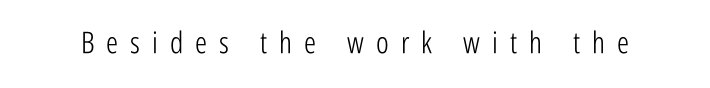
The typography opts for an upright posture over an oblique one. Type without underlining. Observe the absence of serifs on each vertical stroke in this sample. Unbolded letterforms with no extra heft. Honestly, the letter spacing is so wide it's the main thing you notice. Here the designer chose a conventional face with non-uniform glyph widths.
